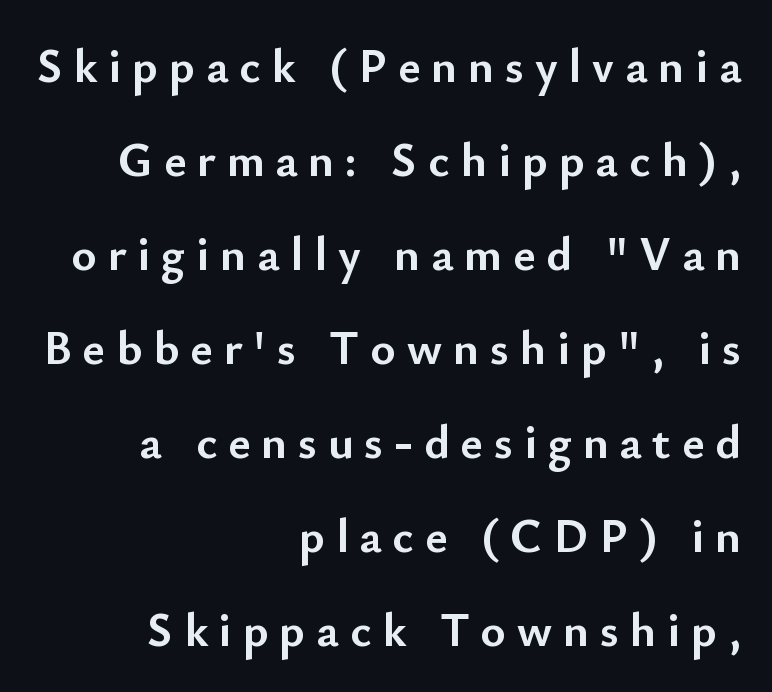
The image shows 48 px semibold sans-serif type, upright; set right-aligned, loose line spacing (1.96x), unusually wide letter spacing (+0.23 em), not underlined; low stroke contrast and a small x-height.
